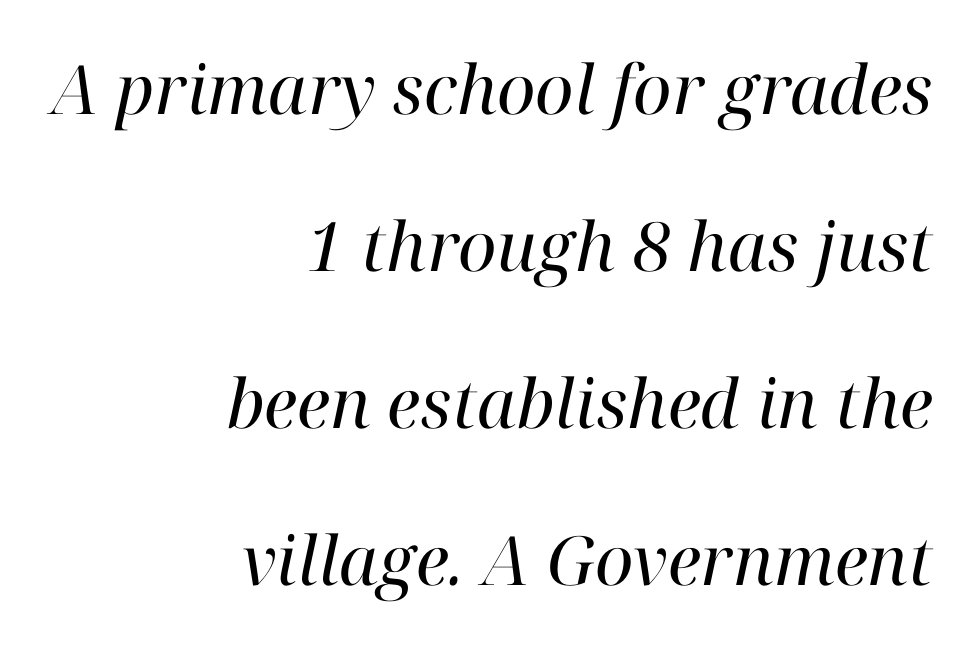
Q: Is the text bold? A: No.
Q: Is the text italic (slanted)? A: Yes, it leans right by about 12 degrees.
Q: Is the typeface a serif or a sans-serif typeface? A: Serif.
Q: Is the text underlined? A: No.
Q: How is the paragraph aligned? A: Right-aligned.
Q: Is the spacing between letters normal or unusually wide? A: Normal.
Q: Is the spacing between lines tight, normal or loose? A: Loose.
Q: Width (condensed, normal, or wide)? A: Normal.
Q: Stroke contrast? A: High.
Q: x-height? A: Medium.
Q: Monospaced? A: No.
